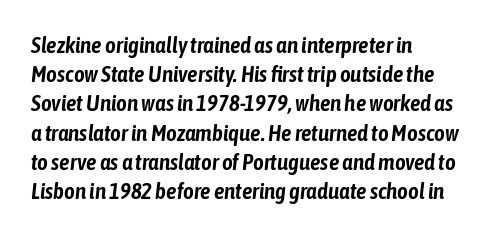
What stands out about the letter spacing? Nothing — it is the standard amount. Check the space under the baseline: it is left empty. Normally led — the rows are evenly, conventionally spaced. Tall strokes in this sample are angled rather than plumb. The lines are quadded left.
